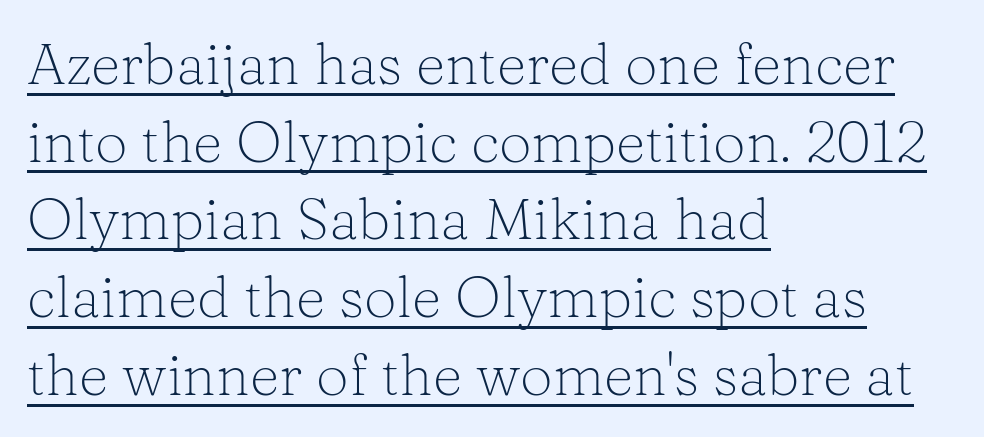
The image shows 58 px light serif type, upright; set left-aligned, normal line spacing (1.34x), normal letter spacing, underlined; low stroke contrast and a medium x-height.
